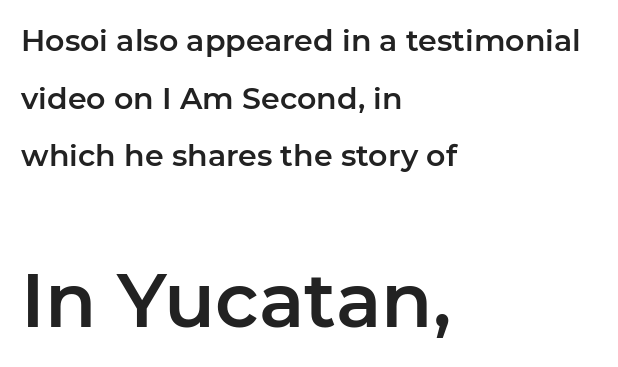
Q: Is the text italic (slanted)? A: No, it is upright.
Q: Is the typeface a serif or a sans-serif typeface? A: Sans-serif.
Q: Is the text underlined? A: No.
Q: How is the paragraph aligned? A: Left-aligned.
Q: Is the spacing between letters normal or unusually wide? A: Normal.
Q: Is the spacing between lines tight, normal or loose? A: Loose.
Q: Which block of text is set in a larger size, the first (top) or the second (bottom)? A: The second (bottom) one.
Q: Width (condensed, normal, or wide)? A: Normal.
Q: Stroke contrast? A: Low.
Q: x-height? A: Medium.
Q: Monospaced? A: No.
